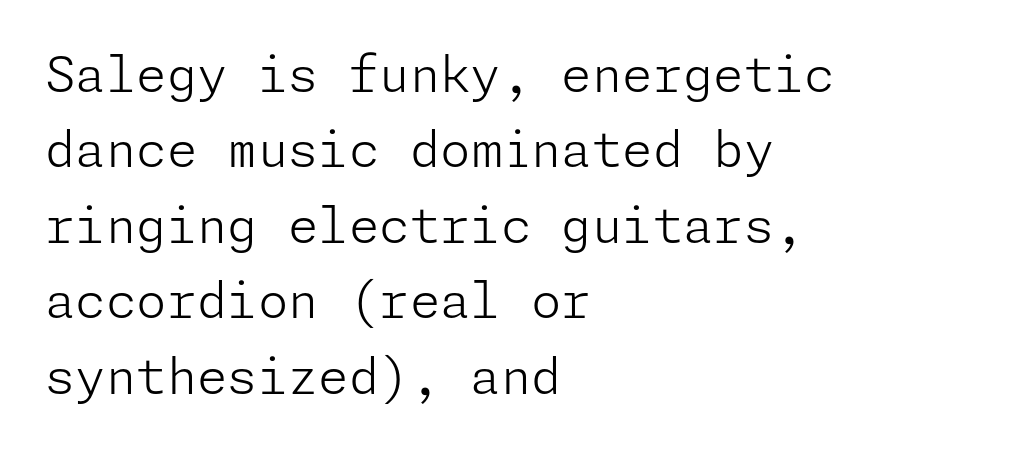
The image shows 49 px light sans-serif type, upright; set left-aligned, normal line spacing (1.54x), normal letter spacing, not underlined; low stroke contrast and a medium x-height.
